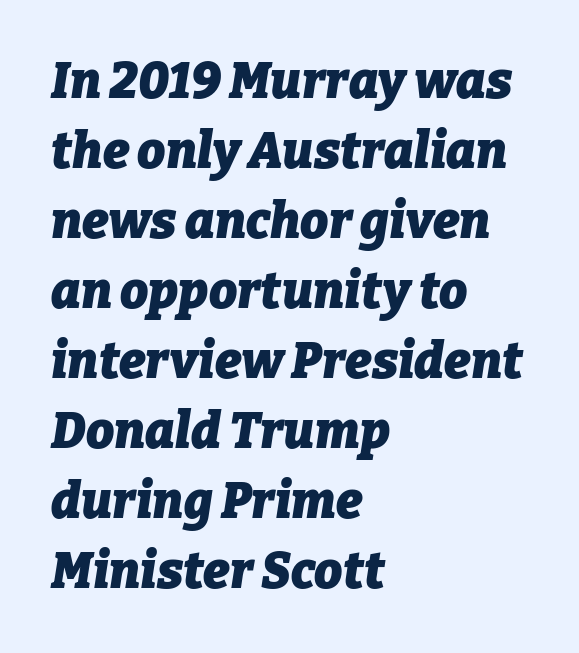
{"italic": "yes", "lean": "right", "slant_degrees": 9, "bold": "yes", "weight": "heavy", "width": "normal", "stroke_contrast": "low", "x_height": "medium", "monospaced": "no", "underline": "no", "align": "left", "line_spacing": "normal", "line_spacing_ratio": 1.4, "letter_spacing": "normal", "letter_spacing_em": 0.0, "glyph_px": 50}
